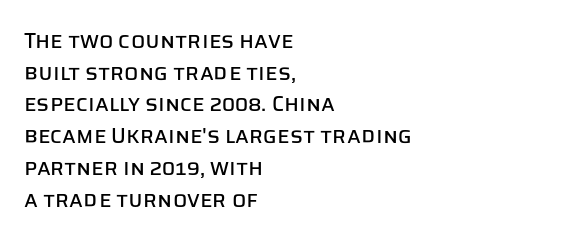
The image shows 21 px text type, upright; set left-aligned, normal line spacing (1.51x), normal letter spacing, not underlined.
